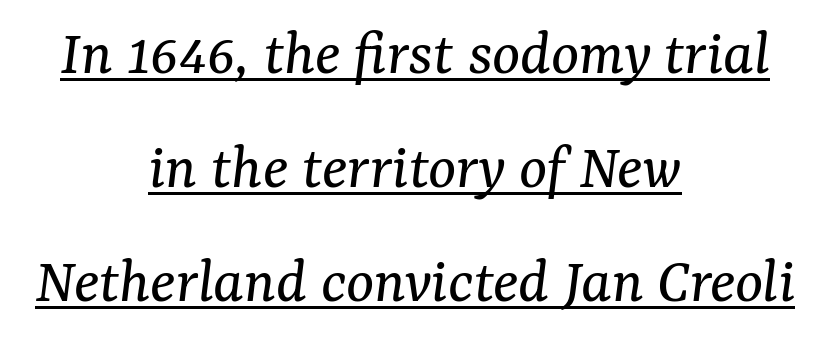
Do the characters align in a grid? No, the font is proportional. The typesetter has applied underlining to the passage shown. Observe the lean: these are italic letterforms. The weight would be labelled regular, book, light, or lighter still. How are the letters spaced? Ordinarily, with no added tracking. One-word summary of the alignment: center.
